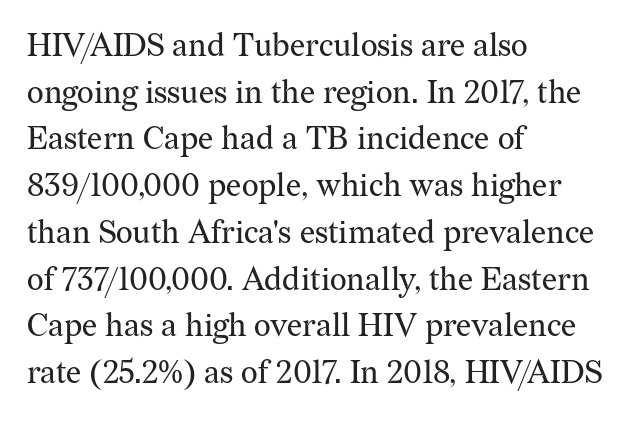
The image shows 32 px regular-weight serif type, upright; set left-aligned, normal line spacing (1.46x), normal letter spacing, not underlined; medium stroke contrast and a medium x-height.
